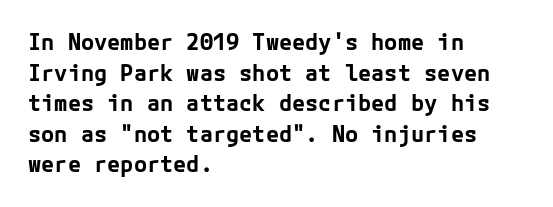
Q: Is the text bold? A: Yes.
Q: Is the text italic (slanted)? A: No, it is upright.
Q: Is the text underlined? A: No.
Q: How is the paragraph aligned? A: Left-aligned.
Q: Is the spacing between letters normal or unusually wide? A: Normal.
Q: Is the spacing between lines tight, normal or loose? A: Normal.
